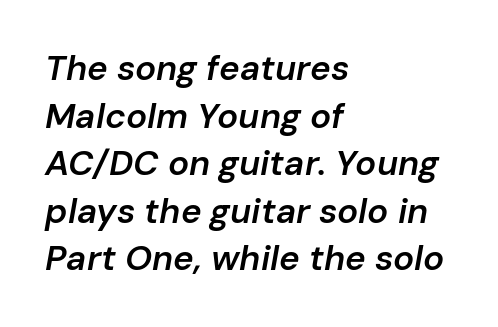
Q: Is the text bold? A: Semi-bold.
Q: Is the text italic (slanted)? A: Yes, it leans right by about 10 degrees.
Q: Is the text underlined? A: No.
Q: How is the paragraph aligned? A: Left-aligned.
Q: Is the spacing between letters normal or unusually wide? A: Normal.
Q: Is the spacing between lines tight, normal or loose? A: Normal.
Q: Width (condensed, normal, or wide)? A: Normal.
Q: Stroke contrast? A: Low.
Q: x-height? A: Medium.
Q: Monospaced? A: No.
